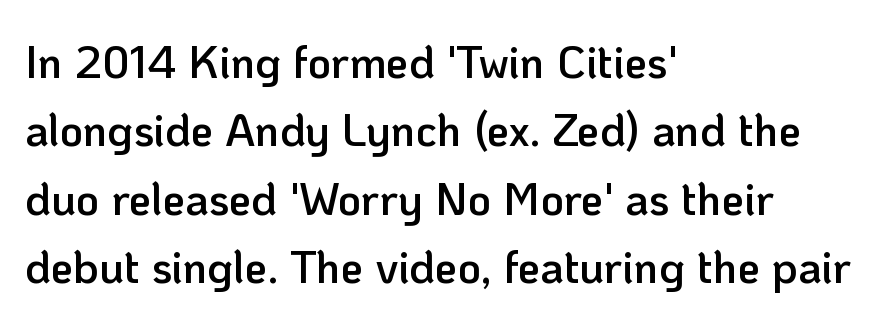
{"serif": "no", "italic": "no", "bold": "semi", "weight": "semibold", "width": "normal", "stroke_contrast": "low", "x_height": "medium", "monospaced": "no", "underline": "no", "align": "left", "line_spacing": "normal", "line_spacing_ratio": 1.52, "letter_spacing": "normal", "letter_spacing_em": 0.0, "glyph_px": 45}
